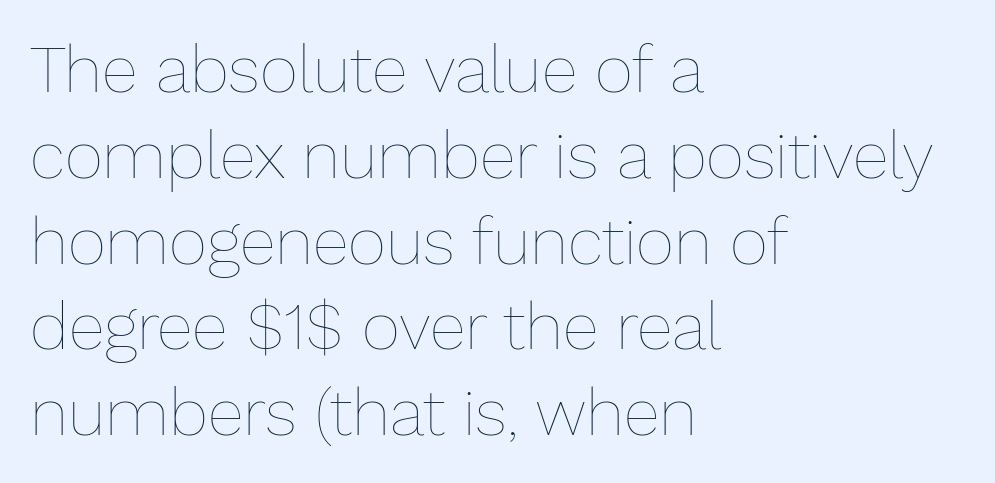
The image shows 66 px thin type, upright; set left-aligned, normal line spacing (1.3x), normal letter spacing, not underlined; low stroke contrast and a medium x-height.
